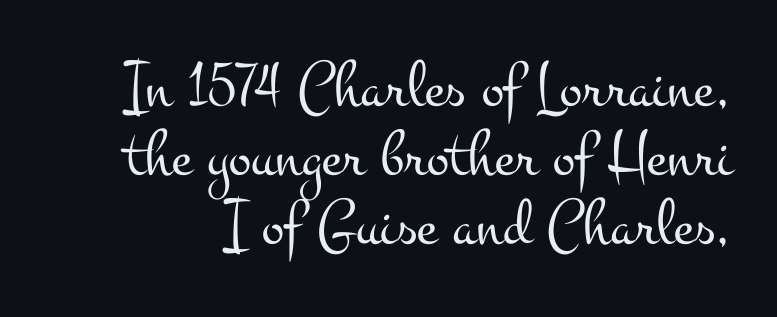
The glyphs are unaccompanied by any horizontal stroke below them. The tracking reads as untouched default to a designer's eye. Is this a sans? No — the strokes have serifs. The strokes carry an ordinary text weight at most. Summary of vertical rhythm: compact, with narrow interline spacing. The face used here is proportionally spaced, like ordinary book or web type.
